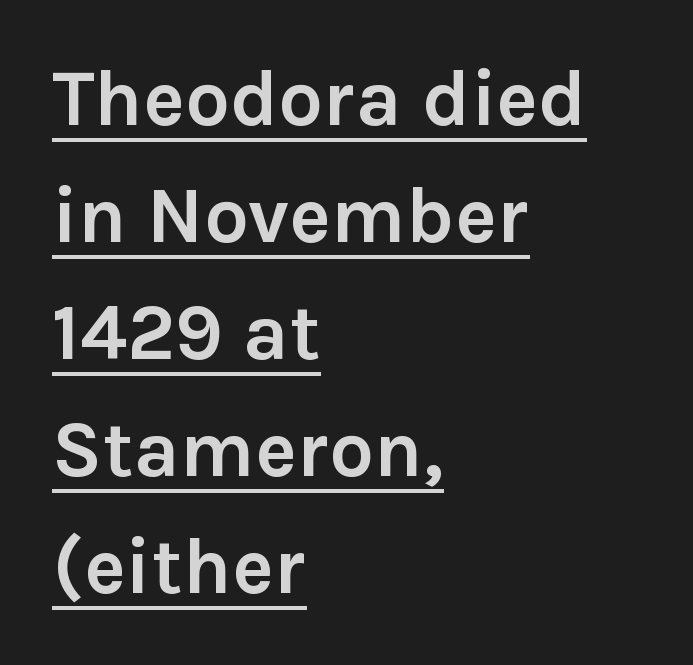
Compared with typical paragraphs, the rows here are spaced about the same. Each glyph is drawn with heavy, bold strokes. Are there feet on the stems? There aren't — it's a sans. Layout note: lines flush left. Varying glyph widths throughout — classic text-font behaviour. Between one letter and the next there's only the usual sliver of space.
